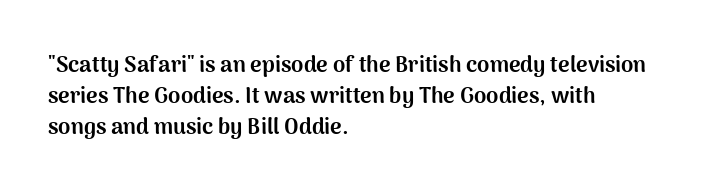
The image shows 22 px bold type, upright; set left-aligned, normal line spacing (1.4x), normal letter spacing, not underlined.
